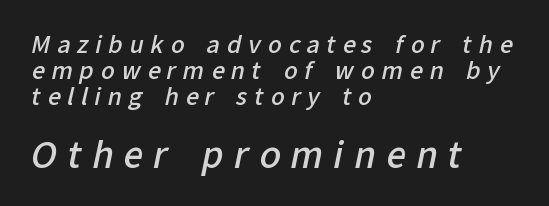
Q: Is the text bold? A: Semi-bold.
Q: Is the typeface a serif or a sans-serif typeface? A: Sans-serif.
Q: Is the text underlined? A: No.
Q: How is the paragraph aligned? A: Left-aligned.
Q: Is the spacing between letters normal or unusually wide? A: Unusually wide.
Q: Is the spacing between lines tight, normal or loose? A: Tight.
Q: Which block of text is set in a larger size, the first (top) or the second (bottom)? A: The second (bottom) one.
Q: Width (condensed, normal, or wide)? A: Normal.
Q: Stroke contrast? A: Low.
Q: x-height? A: Medium.
Q: Monospaced? A: No.
